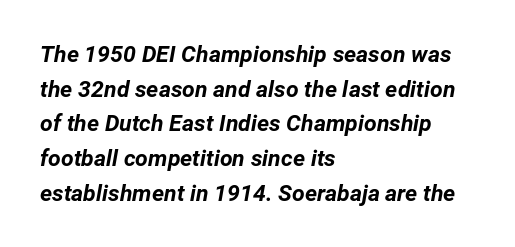
{"italic": "yes", "lean": "right", "slant_degrees": 12, "bold": "yes", "underline": "no", "align": "left", "line_spacing": "normal", "line_spacing_ratio": 1.51, "letter_spacing": "normal", "letter_spacing_em": 0.0, "glyph_px": 23}
